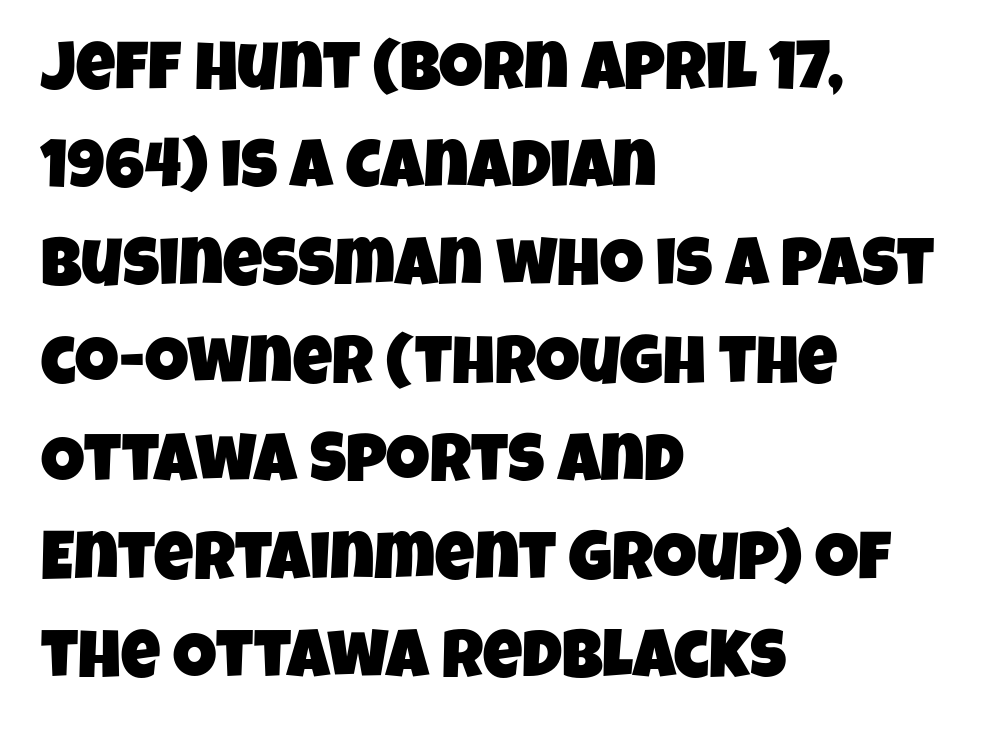
{"serif": "no", "width": "condensed", "stroke_contrast": "low", "x_height": "large", "monospaced": "no", "underline": "no", "align": "left", "line_spacing": "normal", "line_spacing_ratio": 1.44, "letter_spacing": "normal", "letter_spacing_em": 0.0, "glyph_px": 68}
